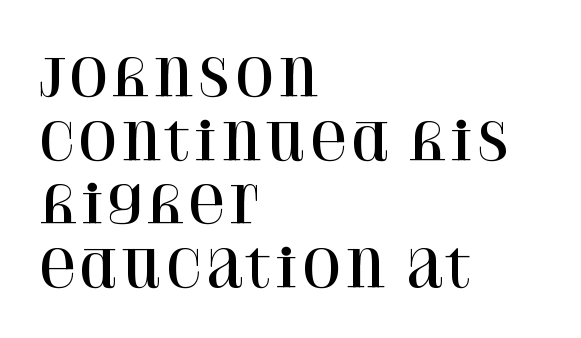
Inter-character spacing is left at the font's built-in metrics. This is roman type, the default non-slanted kind. These lines are rendered in a variable-pitch font. You can tell from the footed stems that serif type was used. Decoration check: the copy has no underline.
